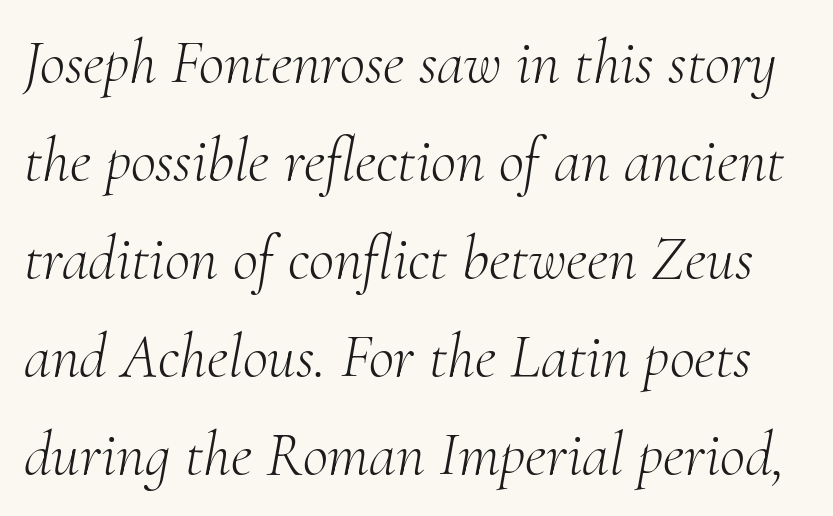
{"serif": "yes", "italic": "yes", "lean": "right", "slant_degrees": 10, "bold": "no", "weight": "light", "width": "normal", "stroke_contrast": "medium", "x_height": "small", "monospaced": "no", "underline": "no", "line_spacing": "normal", "line_spacing_ratio": 1.58, "letter_spacing": "normal", "letter_spacing_em": 0.0, "glyph_px": 62}
